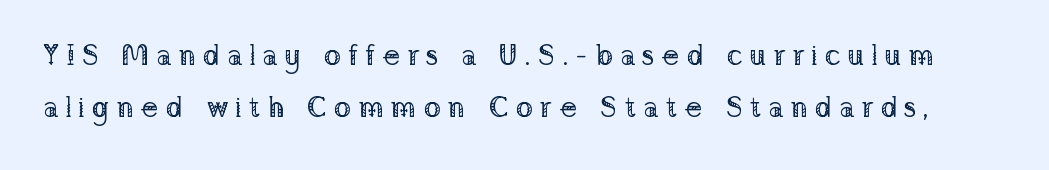
Q: Is the text bold? A: No.
Q: Is the text italic (slanted)? A: No, it is upright.
Q: Is the typeface a serif or a sans-serif typeface? A: Serif.
Q: Is the text underlined? A: No.
Q: Is the spacing between letters normal or unusually wide? A: Unusually wide.
Q: Width (condensed, normal, or wide)? A: Normal.
Q: Stroke contrast? A: Low.
Q: x-height? A: Medium.
Q: Monospaced? A: No.
